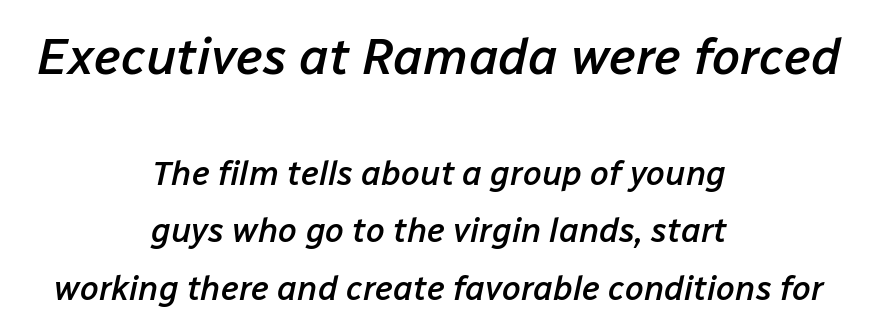
Q: Is the text bold? A: Semi-bold.
Q: Is the text italic (slanted)? A: Yes, it leans right by about 12 degrees.
Q: Is the text underlined? A: No.
Q: How is the paragraph aligned? A: Centered.
Q: Is the spacing between letters normal or unusually wide? A: Normal.
Q: Is the spacing between lines tight, normal or loose? A: Normal.
Q: Which block of text is set in a larger size, the first (top) or the second (bottom)? A: The first (top) one.
Q: Width (condensed, normal, or wide)? A: Normal.
Q: Stroke contrast? A: Low.
Q: x-height? A: Medium.
Q: Monospaced? A: No.
